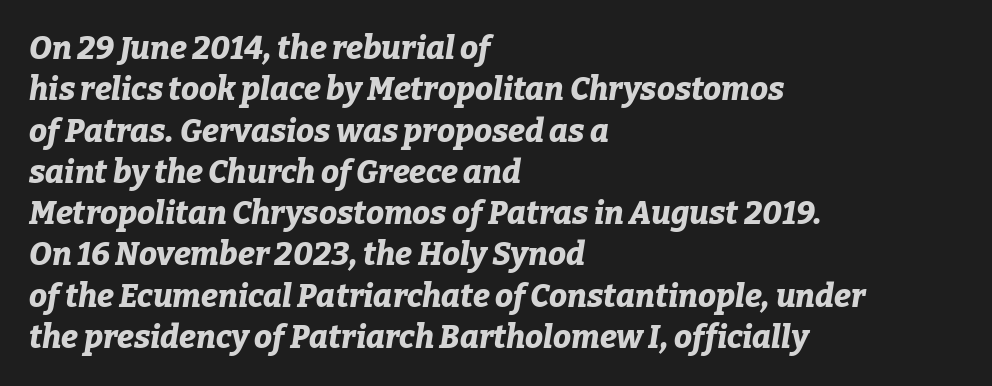
The image shows 32 px bold type, italic (leaning right); set left-aligned, normal line spacing (1.29x), normal letter spacing, not underlined; low stroke contrast and a medium x-height.
